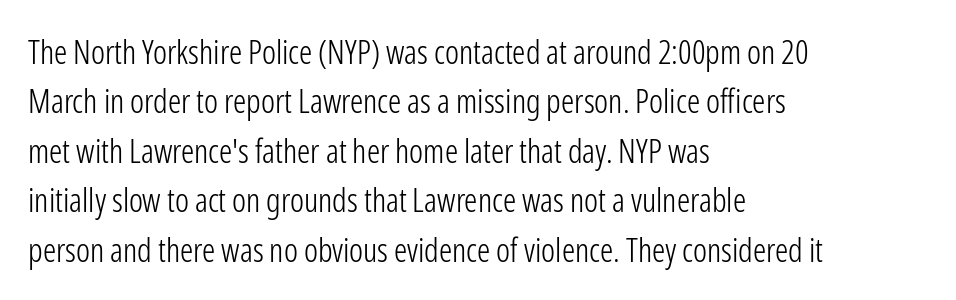
The image shows 33 px light, condensed sans-serif type, upright; set left-aligned, normal line spacing (1.5x), normal letter spacing, not underlined; low stroke contrast and a medium x-height.
